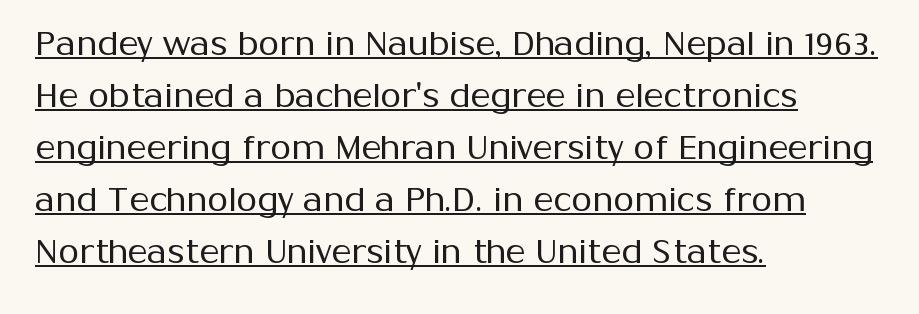
Q: Is the text bold? A: No.
Q: Is the text italic (slanted)? A: No, it is upright.
Q: Is the typeface a serif or a sans-serif typeface? A: Sans-serif.
Q: Is the text underlined? A: Yes.
Q: How is the paragraph aligned? A: Left-aligned.
Q: Is the spacing between letters normal or unusually wide? A: Normal.
Q: Is the spacing between lines tight, normal or loose? A: Normal.
Q: Width (condensed, normal, or wide)? A: Normal.
Q: Stroke contrast? A: Medium.
Q: x-height? A: Medium.
Q: Monospaced? A: No.
